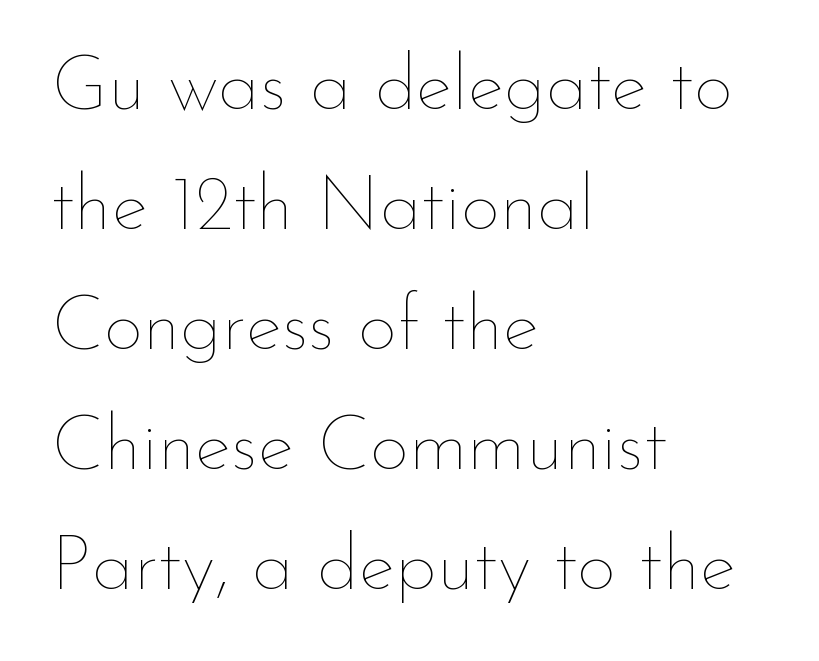
Q: Is the text bold? A: No.
Q: Is the text italic (slanted)? A: No, it is upright.
Q: Is the text underlined? A: No.
Q: How is the paragraph aligned? A: Left-aligned.
Q: Is the spacing between letters normal or unusually wide? A: Normal.
Q: Is the spacing between lines tight, normal or loose? A: Normal.
Q: Width (condensed, normal, or wide)? A: Normal.
Q: Stroke contrast? A: Low.
Q: x-height? A: Small.
Q: Monospaced? A: No.
